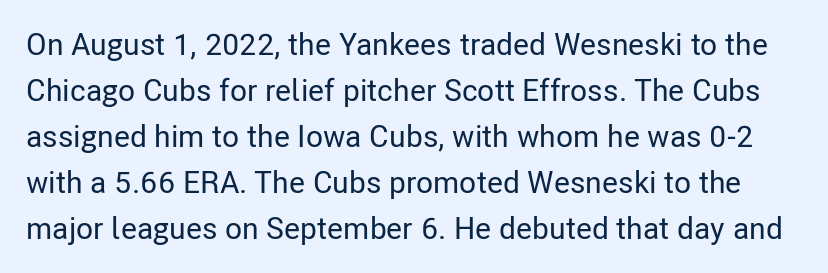
The image shows 31 px condensed sans-serif type, upright; set normal line spacing (1.48x), normal letter spacing, not underlined; low stroke contrast and a medium x-height.
